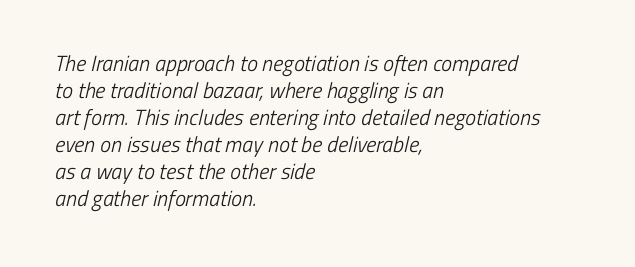
Q: Is the text bold? A: No.
Q: Is the text underlined? A: No.
Q: How is the paragraph aligned? A: Left-aligned.
Q: Is the spacing between letters normal or unusually wide? A: Normal.
